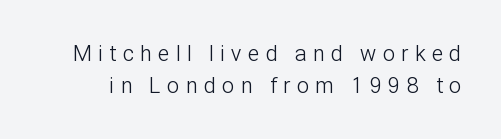
The image shows 22 px text type, upright; set normal line spacing (1.44x), unusually wide letter spacing (+0.3 em), not underlined.
